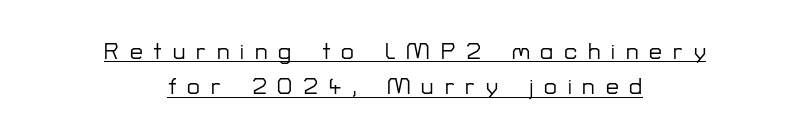
Ordinary non-slanted type is in use. Compared with undecorated copy, this sample adds a rule below the words. One-word summary of the alignment: center. Here the glyphs are tracked loosely, breaking word shapes into spaced letters. Summary of vertical rhythm: regular, with standard interline spacing.
